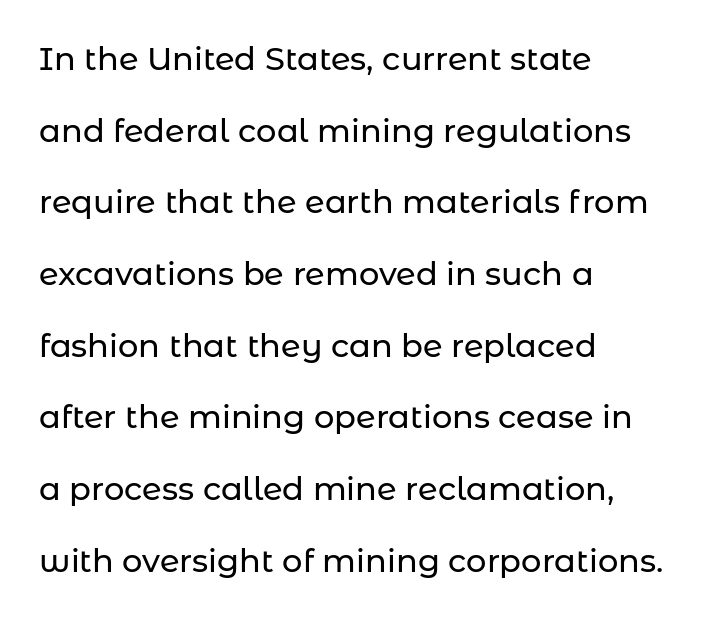
The image shows 32 px sans-serif type, upright; set left-aligned, loose line spacing (2.24x), normal letter spacing, not underlined; low stroke contrast and a medium x-height.
